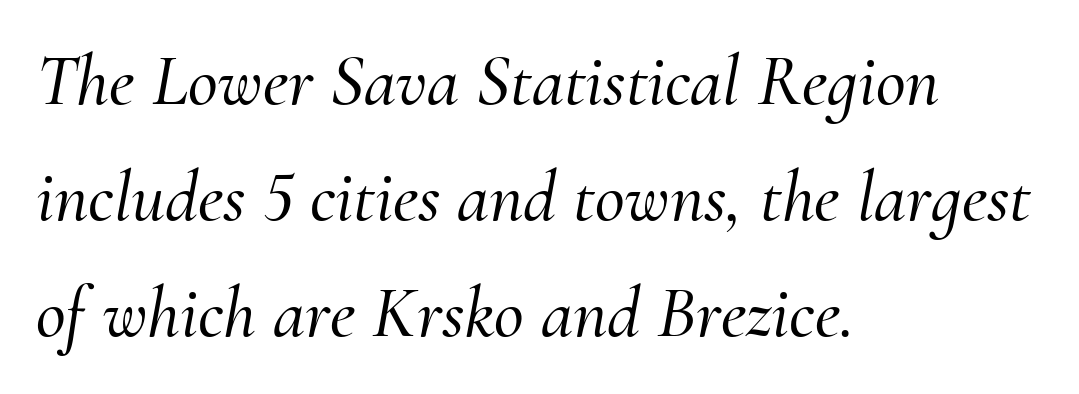
Q: Is the text italic (slanted)? A: Yes, it leans right by about 10 degrees.
Q: Is the typeface a serif or a sans-serif typeface? A: Serif.
Q: Is the text underlined? A: No.
Q: How is the paragraph aligned? A: Left-aligned.
Q: Is the spacing between letters normal or unusually wide? A: Normal.
Q: Is the spacing between lines tight, normal or loose? A: Normal.
Q: Width (condensed, normal, or wide)? A: Normal.
Q: Stroke contrast? A: Medium.
Q: x-height? A: Small.
Q: Monospaced? A: No.
